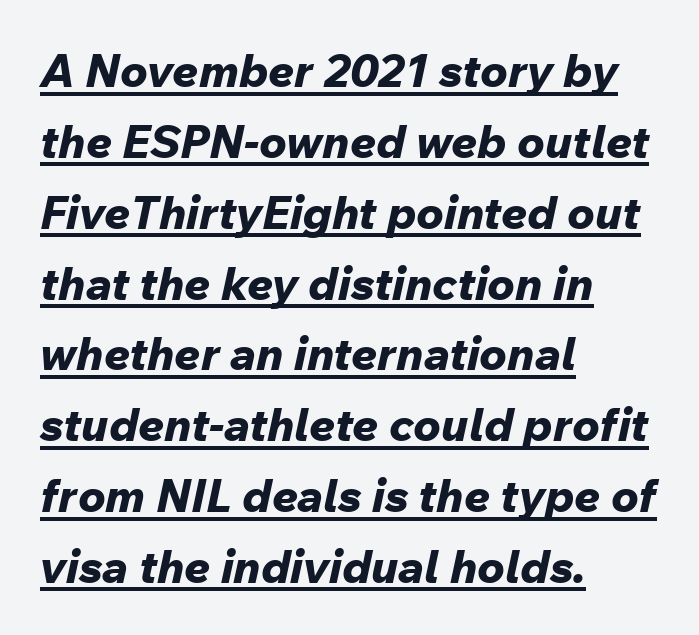
The image shows 46 px bold type, italic (leaning right); set left-aligned, normal line spacing (1.54x), normal letter spacing, underlined; low stroke contrast and a medium x-height.
